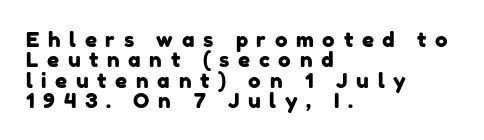
The image shows 21 px text type; set left-aligned, tight line spacing (0.97x), unusually wide letter spacing (+0.41 em), not underlined.
